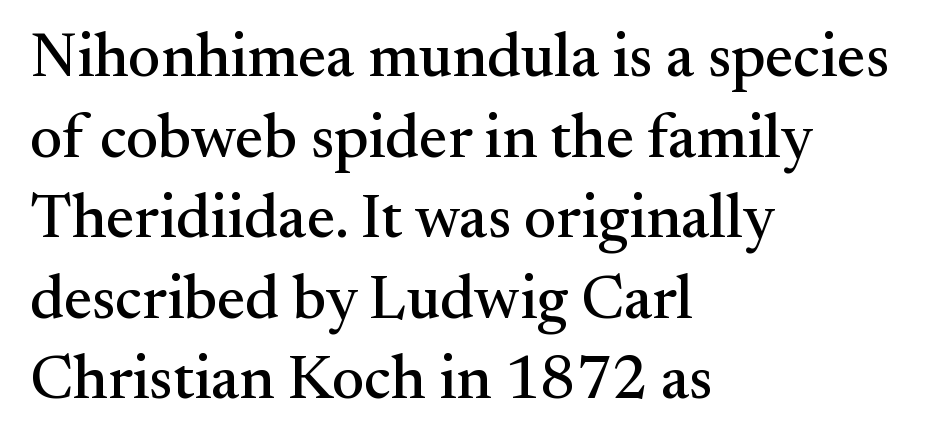
{"serif": "yes", "italic": "no", "width": "normal", "stroke_contrast": "medium", "x_height": "small", "monospaced": "no", "underline": "no", "align": "left", "line_spacing": "normal", "line_spacing_ratio": 1.3, "letter_spacing": "normal", "letter_spacing_em": 0.0, "glyph_px": 62}
